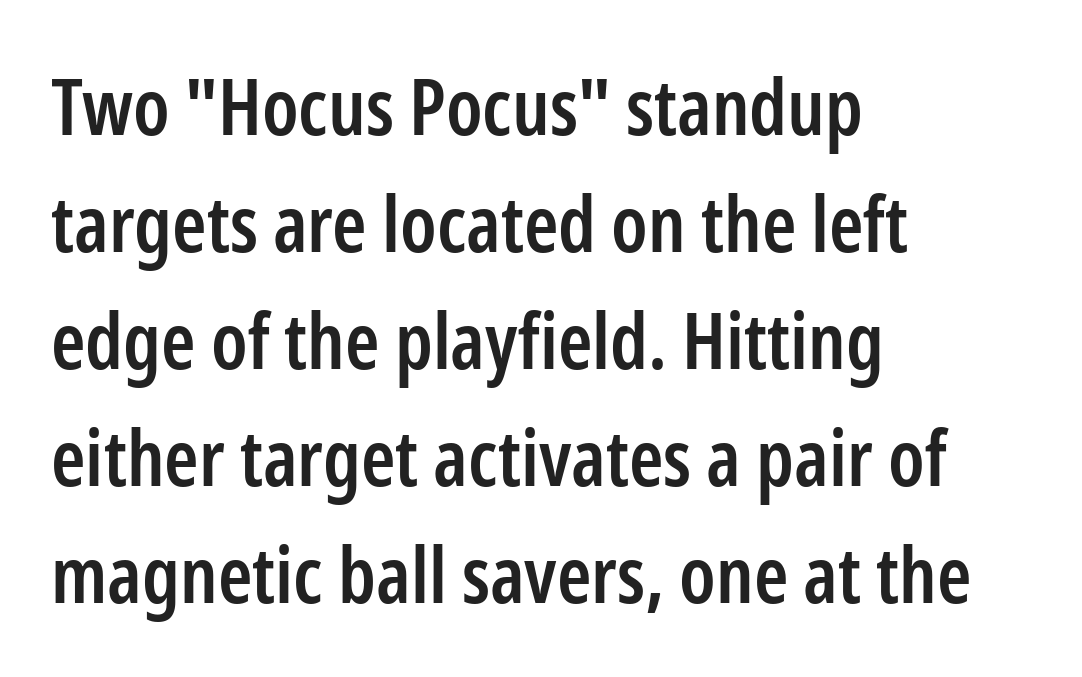
{"serif": "no", "italic": "no", "bold": "semi", "weight": "semibold", "width": "condensed", "stroke_contrast": "low", "x_height": "medium", "monospaced": "no", "underline": "no", "align": "left", "line_spacing": "normal", "line_spacing_ratio": 1.5, "letter_spacing": "normal", "letter_spacing_em": 0.0, "glyph_px": 78}
